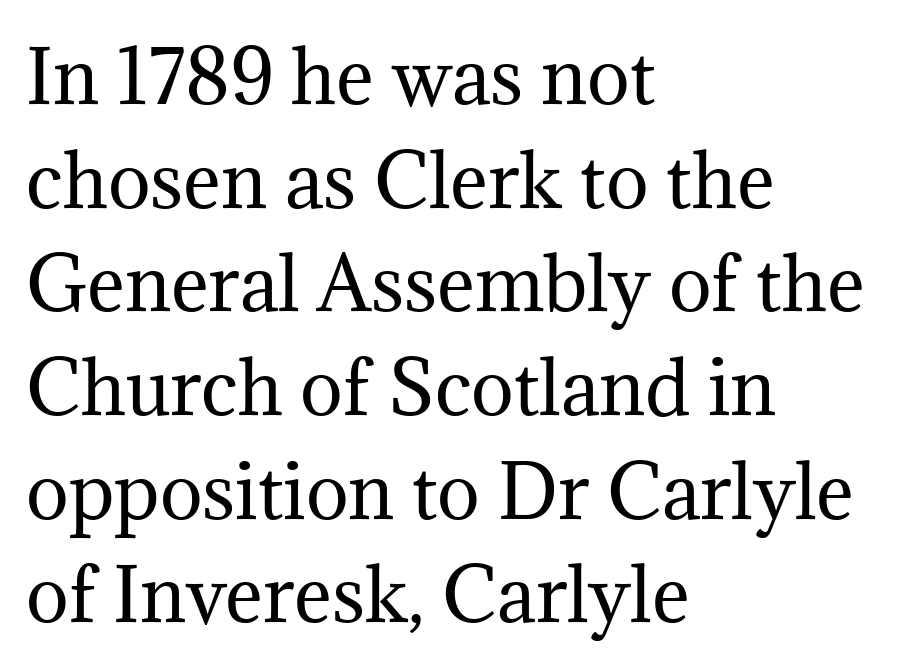
Q: Is the text bold? A: No.
Q: Is the text italic (slanted)? A: No, it is upright.
Q: Is the typeface a serif or a sans-serif typeface? A: Serif.
Q: Is the text underlined? A: No.
Q: How is the paragraph aligned? A: Left-aligned.
Q: Is the spacing between letters normal or unusually wide? A: Normal.
Q: Is the spacing between lines tight, normal or loose? A: Normal.
Q: Width (condensed, normal, or wide)? A: Normal.
Q: Stroke contrast? A: Medium.
Q: x-height? A: Medium.
Q: Monospaced? A: No.
